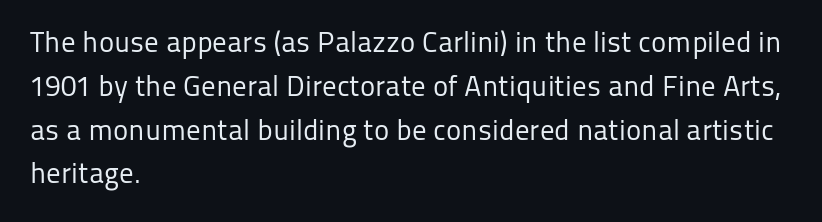
This is not heavy type; no bold has been used. A typesetter would call this proportional, since set widths differ per character. Compared with typical body copy, the letter spacing here is the same. The passage shown is not underscored anywhere.
